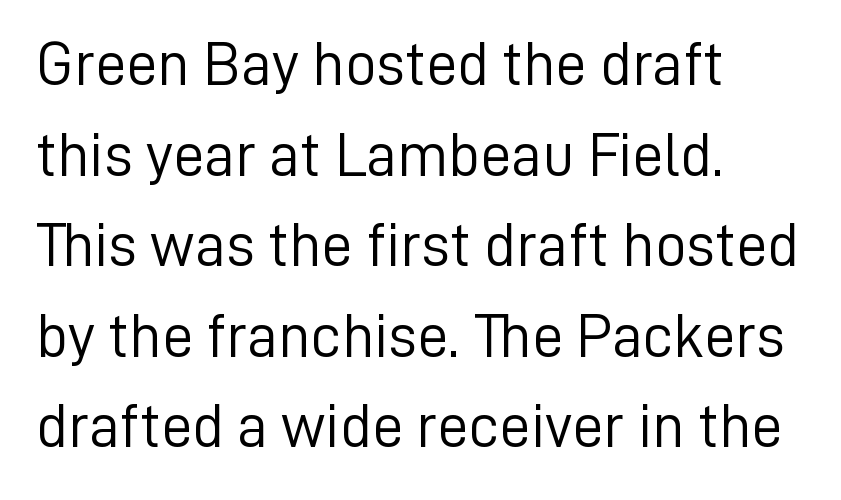
{"serif": "no", "italic": "no", "bold": "no", "weight": "light", "width": "normal", "stroke_contrast": "low", "x_height": "medium", "monospaced": "no", "underline": "no", "align": "left", "line_spacing": "normal", "line_spacing_ratio": 1.46, "letter_spacing": "normal", "letter_spacing_em": 0.0, "glyph_px": 62}
